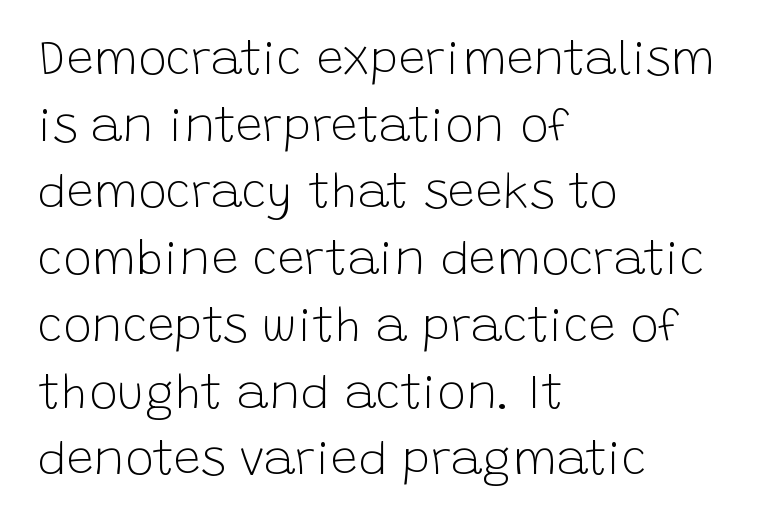
The image shows 48 px light sans-serif type, upright; set left-aligned, normal line spacing (1.39x), normal letter spacing, not underlined; low stroke contrast and a large x-height.
